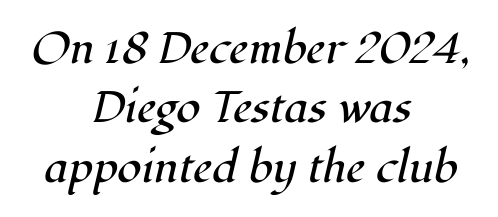
The image shows 44 px regular-weight serif type, italic (leaning right); set centered, normal line spacing (1.35x), normal letter spacing, not underlined; high stroke contrast and a medium x-height.
